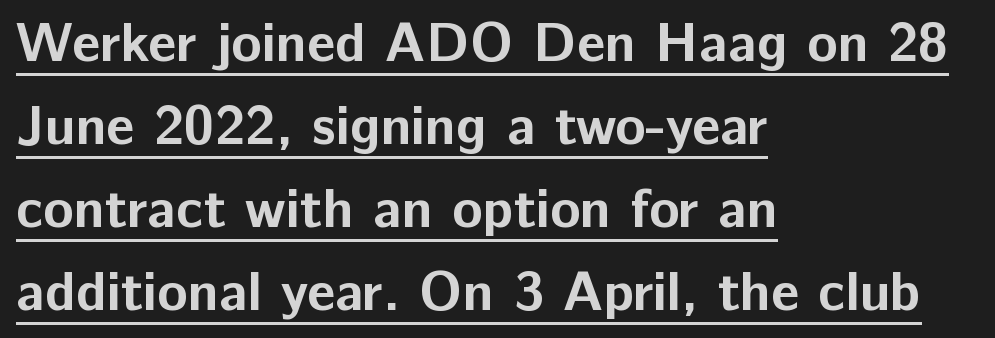
Q: Is the text bold? A: Yes.
Q: Is the text italic (slanted)? A: No, it is upright.
Q: Is the typeface a serif or a sans-serif typeface? A: Sans-serif.
Q: Is the text underlined? A: Yes.
Q: How is the paragraph aligned? A: Left-aligned.
Q: Is the spacing between letters normal or unusually wide? A: Normal.
Q: Is the spacing between lines tight, normal or loose? A: Normal.
Q: Width (condensed, normal, or wide)? A: Normal.
Q: Stroke contrast? A: Low.
Q: x-height? A: Medium.
Q: Monospaced? A: No.
